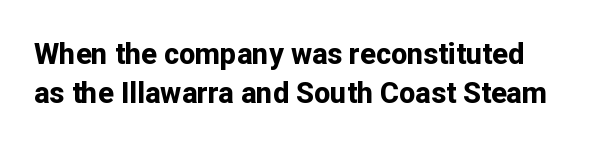
The image shows 29 px bold sans-serif type, upright; set normal line spacing (1.33x), normal letter spacing, not underlined; low stroke contrast and a medium x-height.
